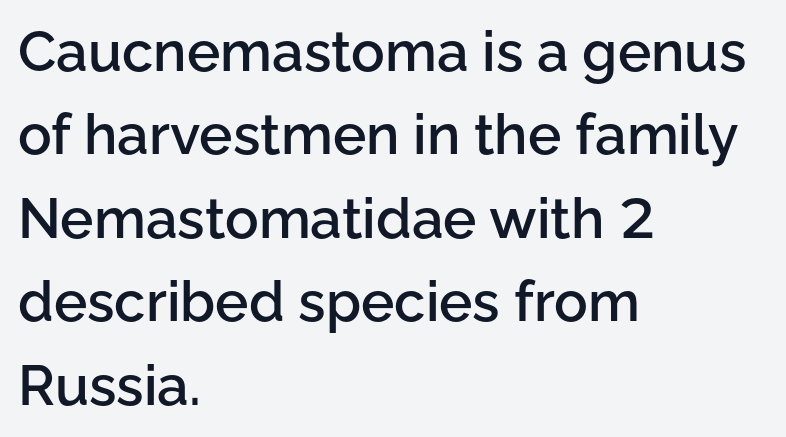
The image shows 56 px semibold sans-serif type, upright; set left-aligned, normal line spacing (1.49x), normal letter spacing, not underlined; low stroke contrast and a medium x-height.
